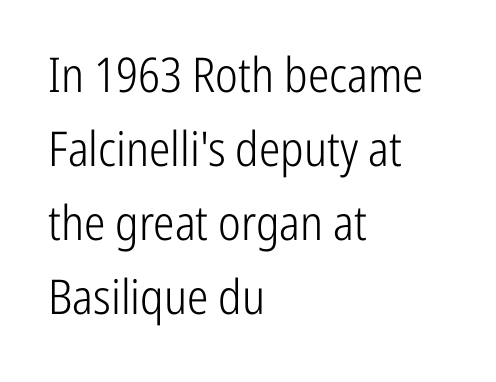
{"serif": "no", "italic": "no", "bold": "no", "weight": "light", "width": "condensed", "stroke_contrast": "low", "x_height": "medium", "monospaced": "no", "underline": "no", "align": "left", "line_spacing": "normal", "line_spacing_ratio": 1.54, "letter_spacing": "normal", "letter_spacing_em": 0.0, "glyph_px": 48}
